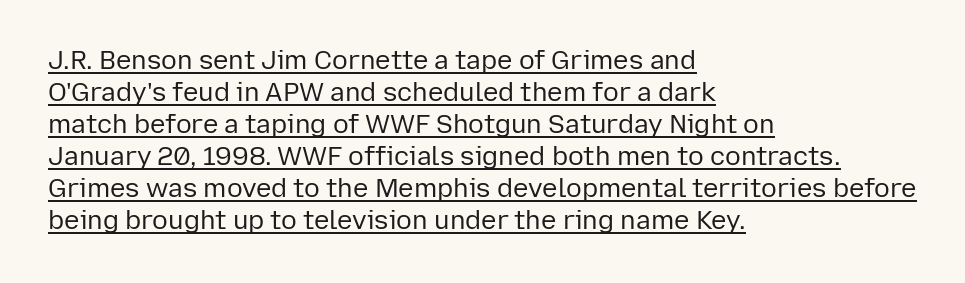
Q: Is the text bold? A: No.
Q: Is the text italic (slanted)? A: No, it is upright.
Q: Is the text underlined? A: Yes.
Q: How is the paragraph aligned? A: Left-aligned.
Q: Is the spacing between letters normal or unusually wide? A: Normal.
